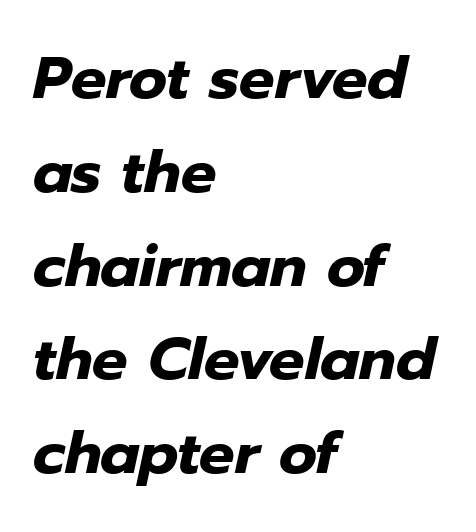
The image shows 59 px heavy type, italic (leaning right); set left-aligned, normal line spacing (1.59x), normal letter spacing, not underlined; low stroke contrast and a medium x-height.
